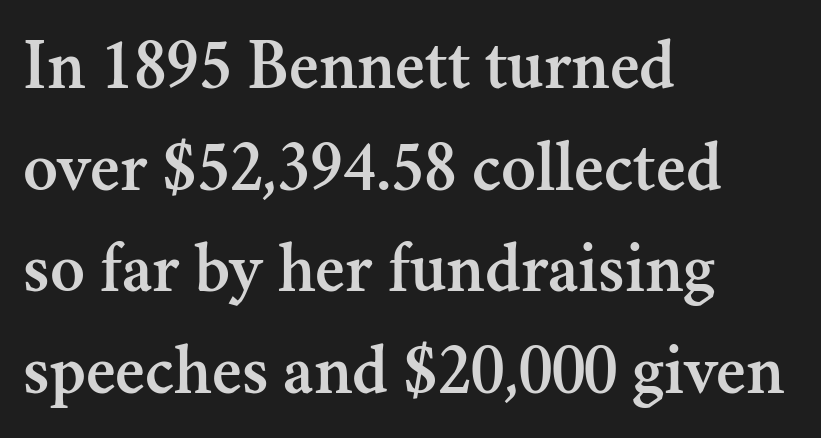
The image shows 72 px serif type, upright; set left-aligned, normal line spacing (1.41x), normal letter spacing, not underlined; medium stroke contrast and a small x-height.
